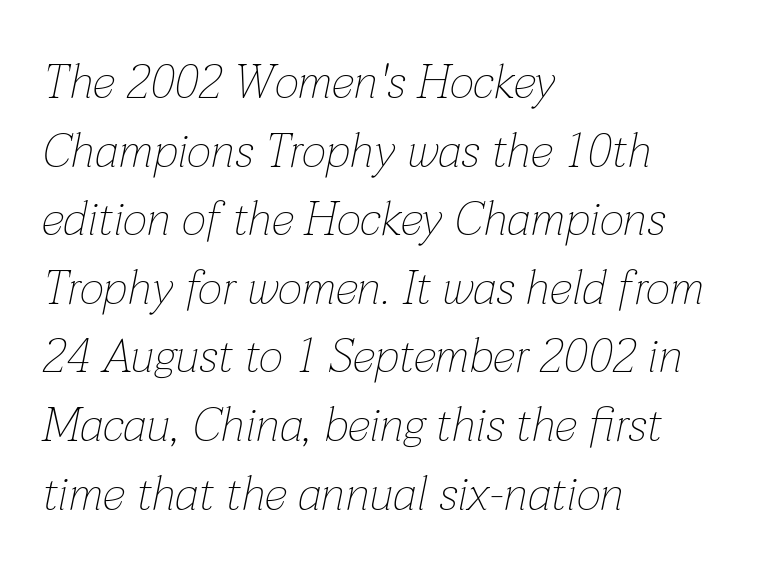
Q: Is the text bold? A: No.
Q: Is the text italic (slanted)? A: Yes, it leans right by about 12 degrees.
Q: Is the text underlined? A: No.
Q: How is the paragraph aligned? A: Left-aligned.
Q: Is the spacing between letters normal or unusually wide? A: Normal.
Q: Is the spacing between lines tight, normal or loose? A: Normal.
Q: Width (condensed, normal, or wide)? A: Normal.
Q: Stroke contrast? A: Low.
Q: x-height? A: Medium.
Q: Monospaced? A: No.
